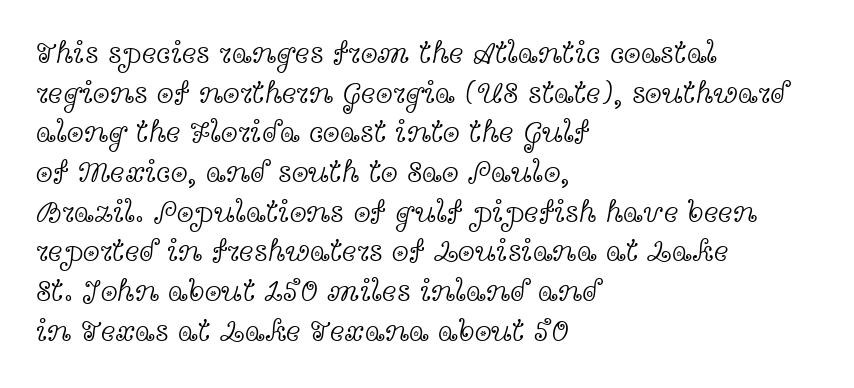
Type style note: has serifs. The paragraph shown leans on its left margin. Bold? No — there's no thickening of the strokes. The string is rendered with underlining switched off. Default kerning and tracking; the words read as compact shapes.
